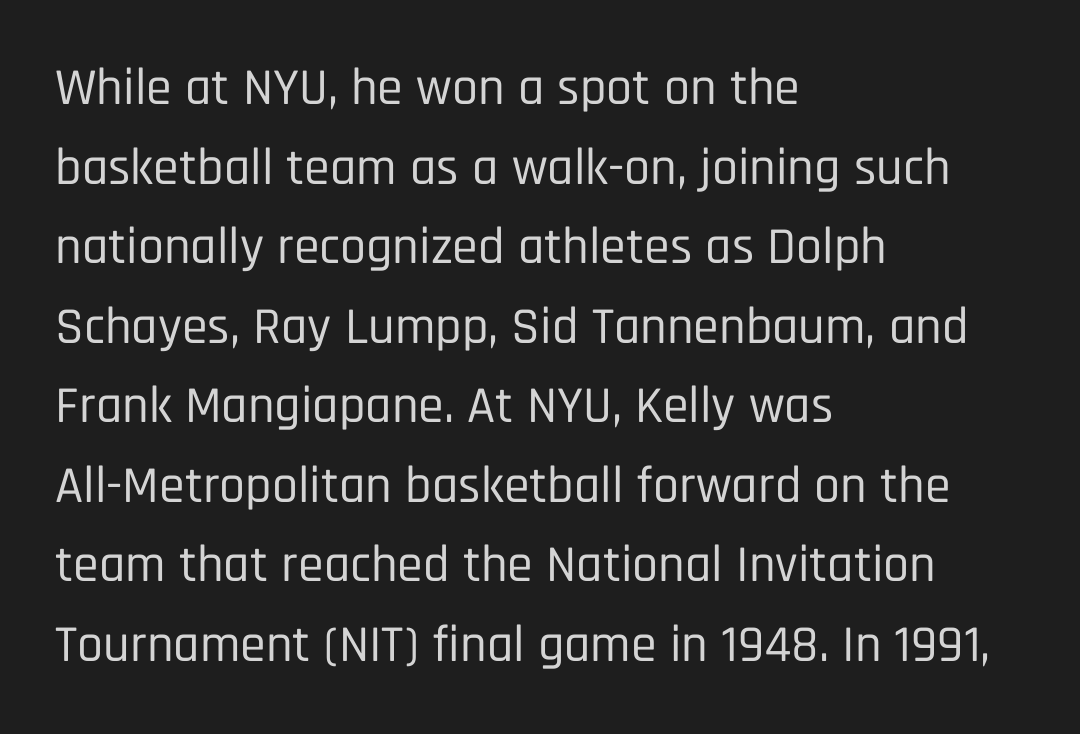
Q: Is the text italic (slanted)? A: No, it is upright.
Q: Is the typeface a serif or a sans-serif typeface? A: Sans-serif.
Q: Is the text underlined? A: No.
Q: How is the paragraph aligned? A: Left-aligned.
Q: Is the spacing between letters normal or unusually wide? A: Normal.
Q: Is the spacing between lines tight, normal or loose? A: Normal.
Q: Width (condensed, normal, or wide)? A: Condensed.
Q: Stroke contrast? A: Low.
Q: x-height? A: Large.
Q: Monospaced? A: No.
